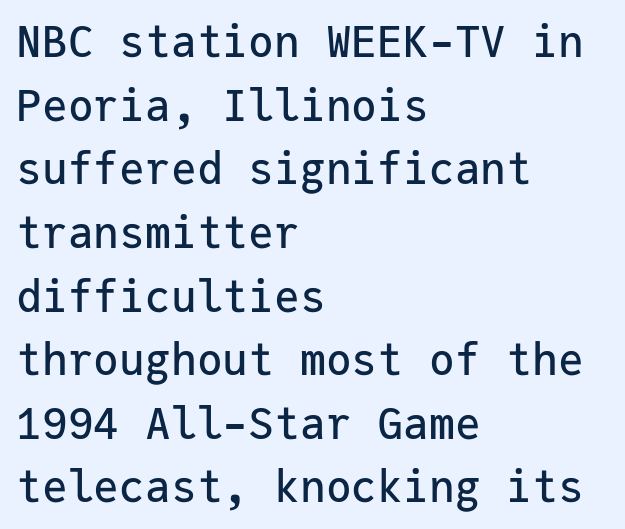
Q: Is the text italic (slanted)? A: No, it is upright.
Q: Is the typeface a serif or a sans-serif typeface? A: Sans-serif.
Q: Is the text underlined? A: No.
Q: How is the paragraph aligned? A: Left-aligned.
Q: Is the spacing between letters normal or unusually wide? A: Normal.
Q: Is the spacing between lines tight, normal or loose? A: Normal.
Q: Width (condensed, normal, or wide)? A: Normal.
Q: Stroke contrast? A: Low.
Q: x-height? A: Medium.
Q: Monospaced? A: Yes.
